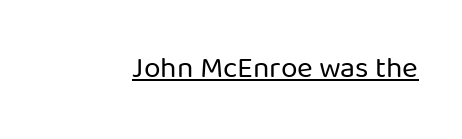
The image shows 30 px regular-weight sans-serif type, upright; set normal letter spacing, underlined; low stroke contrast and a medium x-height.
